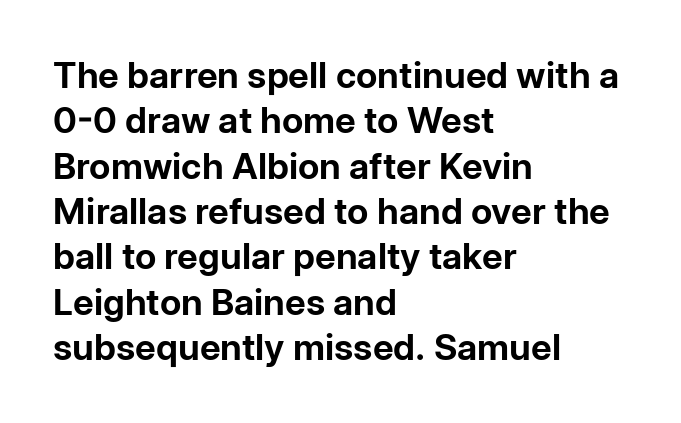
The image shows 36 px bold sans-serif type, upright; set left-aligned, normal line spacing (1.26x), normal letter spacing, not underlined; low stroke contrast and a medium x-height.
